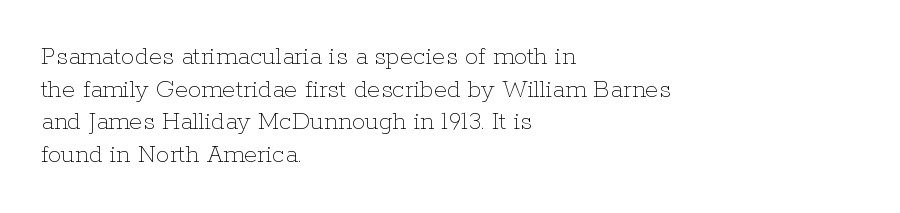
Q: Is the text bold? A: No.
Q: Is the text italic (slanted)? A: No, it is upright.
Q: Is the text underlined? A: No.
Q: How is the paragraph aligned? A: Left-aligned.
Q: Is the spacing between letters normal or unusually wide? A: Normal.
